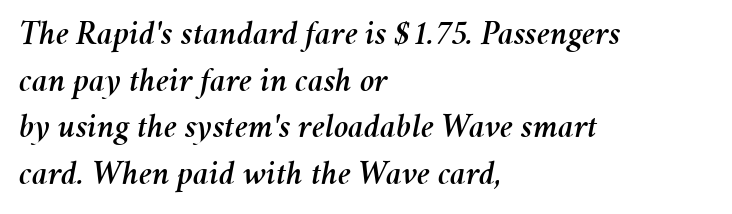
Q: Is the text italic (slanted)? A: Yes, it leans right by about 11 degrees.
Q: Is the text underlined? A: No.
Q: How is the paragraph aligned? A: Left-aligned.
Q: Is the spacing between letters normal or unusually wide? A: Normal.
Q: Is the spacing between lines tight, normal or loose? A: Normal.
Q: Width (condensed, normal, or wide)? A: Normal.
Q: Stroke contrast? A: Medium.
Q: x-height? A: Medium.
Q: Monospaced? A: No.
